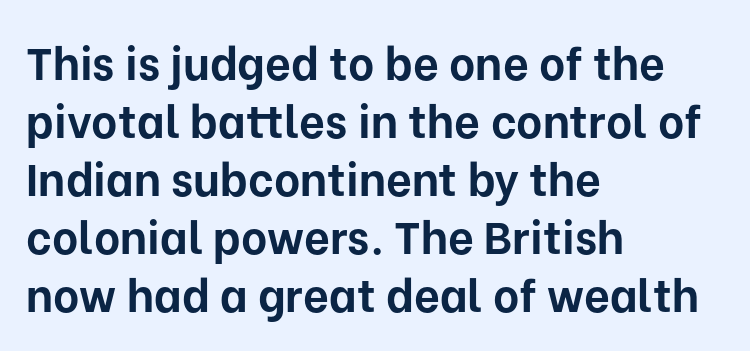
Q: Is the text bold? A: Yes.
Q: Is the text italic (slanted)? A: No, it is upright.
Q: Is the typeface a serif or a sans-serif typeface? A: Sans-serif.
Q: Is the text underlined? A: No.
Q: How is the paragraph aligned? A: Left-aligned.
Q: Is the spacing between letters normal or unusually wide? A: Normal.
Q: Is the spacing between lines tight, normal or loose? A: Normal.
Q: Width (condensed, normal, or wide)? A: Normal.
Q: Stroke contrast? A: Low.
Q: x-height? A: Medium.
Q: Monospaced? A: No.
